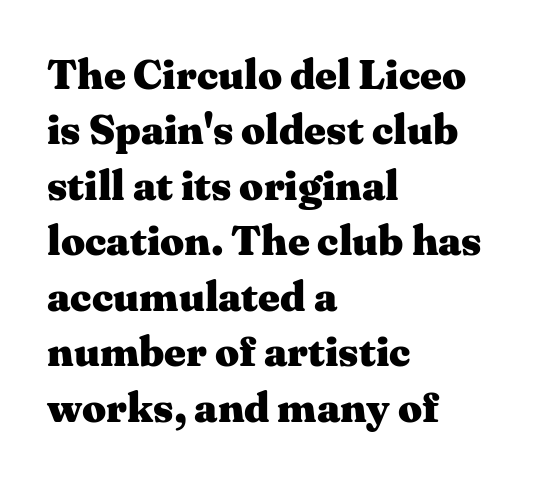
Q: Is the text bold? A: Yes.
Q: Is the text italic (slanted)? A: No, it is upright.
Q: Is the typeface a serif or a sans-serif typeface? A: Serif.
Q: Is the text underlined? A: No.
Q: How is the paragraph aligned? A: Left-aligned.
Q: Is the spacing between letters normal or unusually wide? A: Normal.
Q: Is the spacing between lines tight, normal or loose? A: Normal.
Q: Width (condensed, normal, or wide)? A: Wide.
Q: Stroke contrast? A: Medium.
Q: x-height? A: Medium.
Q: Monospaced? A: No.
